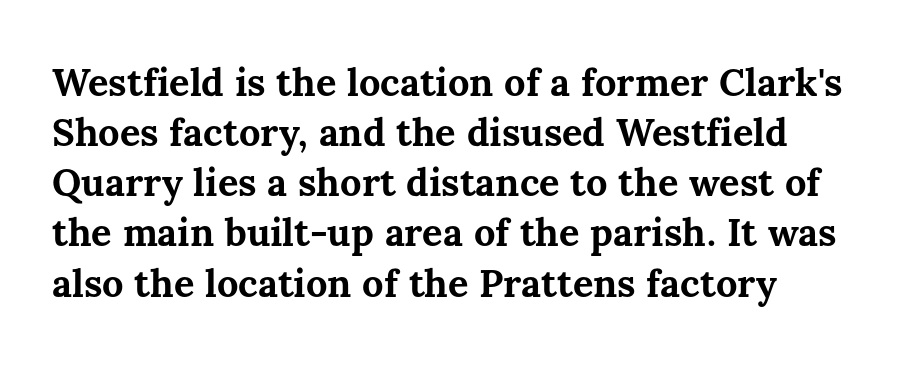
The image shows 38 px bold type, upright; set normal line spacing (1.32x), normal letter spacing, not underlined; medium stroke contrast and a medium x-height.
